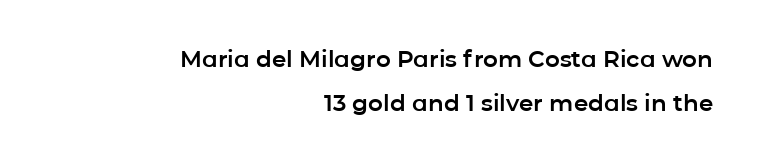
The image shows 23 px text type, upright; set right-aligned, loose line spacing (1.92x), normal letter spacing, not underlined.
